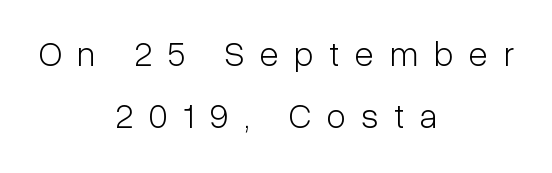
The weight would be labelled regular, book, light, or lighter still. Honestly, there is no underline to notice here at all. Note the varied advance widths — an 'i' is clearly narrower than an 'm'. Type style note: lacks serifs. Do the letters lean? They stand straight. Visually the block forms a symmetrical silhouette, jagged on both flanks.
